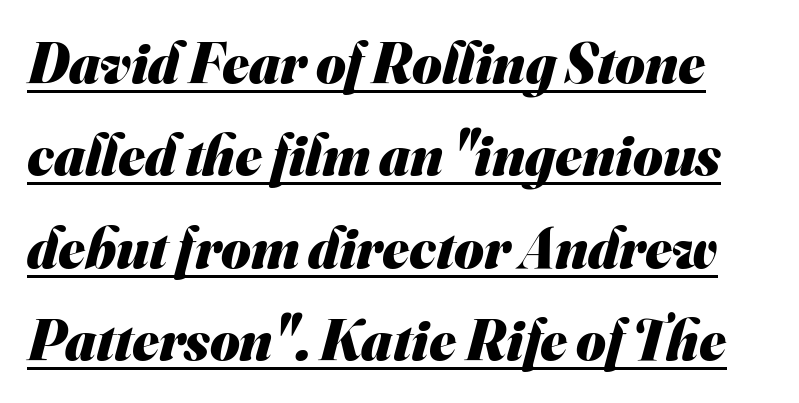
Note the varied advance widths — an 'i' is clearly narrower than an 'm'. Look at the stroke-to-counter ratio: heavy, a bold. The words here are underlined. These lines are composed in type without serifs.
